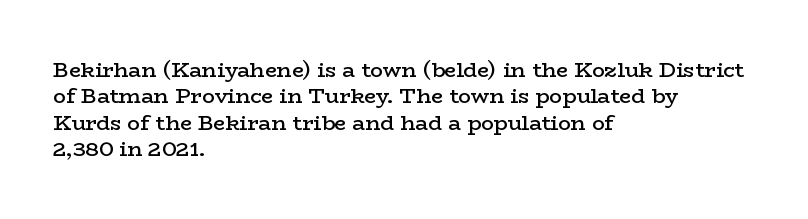
Its strokes are somewhat broadened, the hallmark of semibold type. Notice how descenders clear the ascenders below comfortably — that's standard leading. The letters stand straight up with perfectly vertical stems. Compared with a centered layout, this one pins lines to the left instead.
